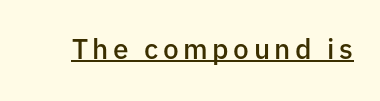
{"serif": "no", "italic": "no", "bold": "semi", "weight": "semibold", "width": "normal", "stroke_contrast": "low", "x_height": "medium", "monospaced": "no", "underline": "yes", "glyph_px": 28}
